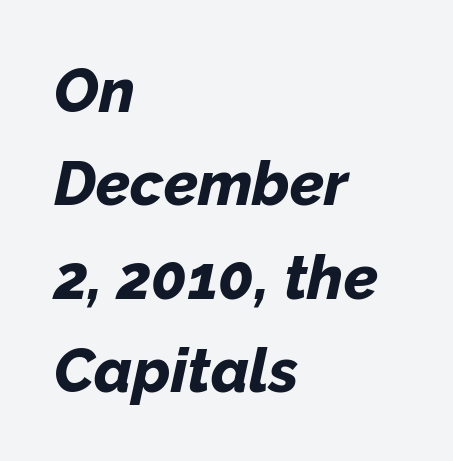
The image shows 61 px bold type, italic (leaning right); set left-aligned, normal line spacing (1.53x), normal letter spacing, not underlined; low stroke contrast and a medium x-height.
